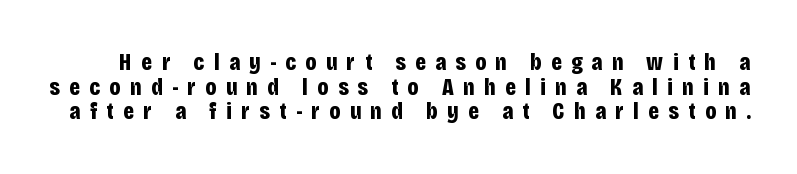
The image shows 24 px bold type, upright; set tight line spacing (1.03x), unusually wide letter spacing (+0.39 em), not underlined.
